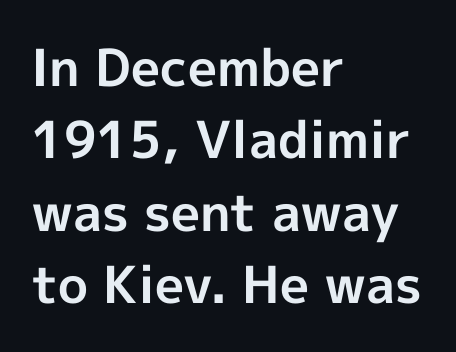
Q: Is the text bold? A: Yes.
Q: Is the text italic (slanted)? A: No, it is upright.
Q: Is the typeface a serif or a sans-serif typeface? A: Sans-serif.
Q: Is the text underlined? A: No.
Q: How is the paragraph aligned? A: Left-aligned.
Q: Is the spacing between letters normal or unusually wide? A: Normal.
Q: Is the spacing between lines tight, normal or loose? A: Normal.
Q: Width (condensed, normal, or wide)? A: Normal.
Q: x-height? A: Medium.
Q: Monospaced? A: No.
